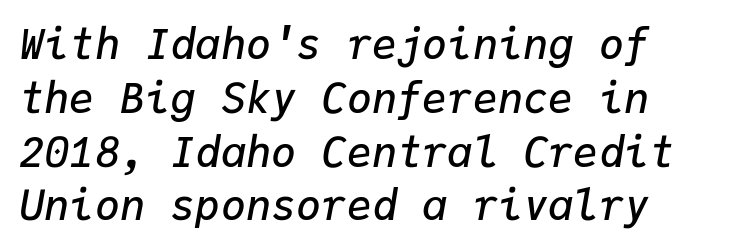
Q: Is the text bold? A: Semi-bold.
Q: Is the text italic (slanted)? A: Yes, it leans right by about 9 degrees.
Q: Is the text underlined? A: No.
Q: Is the spacing between letters normal or unusually wide? A: Normal.
Q: Is the spacing between lines tight, normal or loose? A: Normal.
Q: Width (condensed, normal, or wide)? A: Normal.
Q: Stroke contrast? A: Low.
Q: x-height? A: Medium.
Q: Monospaced? A: Yes.
